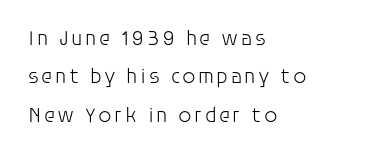
The image shows 21 px text type, upright; set left-aligned, line spacing 1.83x, not underlined.
